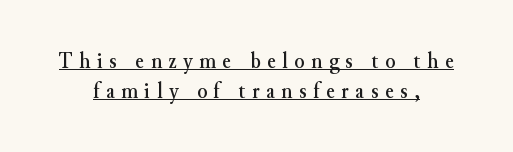
Q: Is the text italic (slanted)? A: No, it is upright.
Q: Is the text underlined? A: Yes.
Q: How is the paragraph aligned? A: Centered.
Q: Is the spacing between letters normal or unusually wide? A: Unusually wide.
Q: Is the spacing between lines tight, normal or loose? A: Normal.
